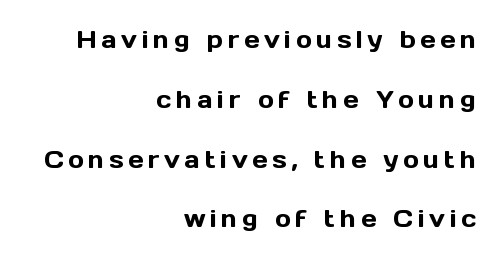
The lettering stays uniformly vertical, giving the passage a roman look. One glance says open: line gaps are wider than usual. Quick note: underline off. Casual observation: everything's shoved over to the right.
